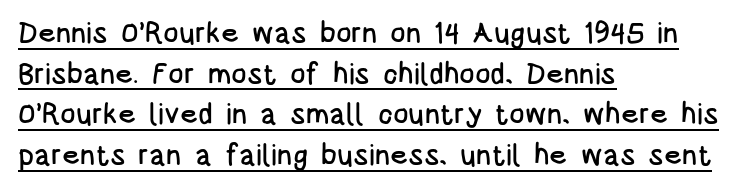
The image shows 29 px condensed sans-serif type, upright; set left-aligned, normal line spacing (1.4x), normal letter spacing, underlined; low stroke contrast and a large x-height.
